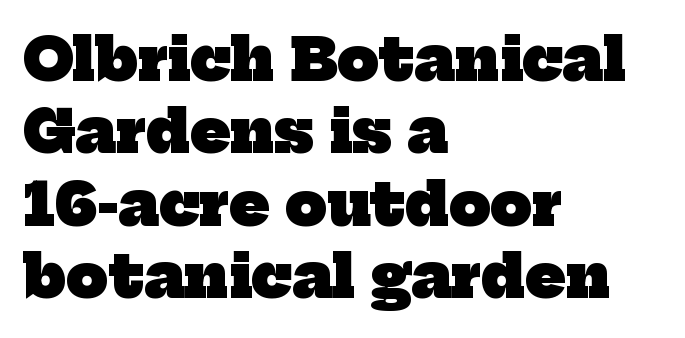
Q: Is the text bold? A: Yes.
Q: Is the typeface a serif or a sans-serif typeface? A: Serif.
Q: Is the text underlined? A: No.
Q: How is the paragraph aligned? A: Left-aligned.
Q: Is the spacing between letters normal or unusually wide? A: Normal.
Q: Is the spacing between lines tight, normal or loose? A: Normal.
Q: Width (condensed, normal, or wide)? A: Normal.
Q: Stroke contrast? A: Low.
Q: x-height? A: Medium.
Q: Monospaced? A: No.
